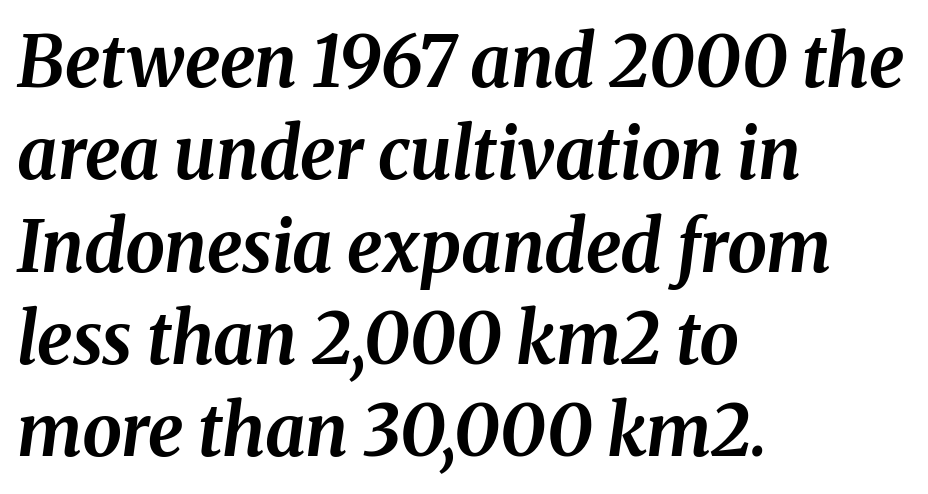
The face used here has a pronounced slope to its letters. How are the letters spaced? Ordinarily, with no added tracking. Leading matches the norm, producing a regular column. On the weight axis this lands at bold, roughly 700. Reading down the block, your eye returns to a fixed left position each line.
